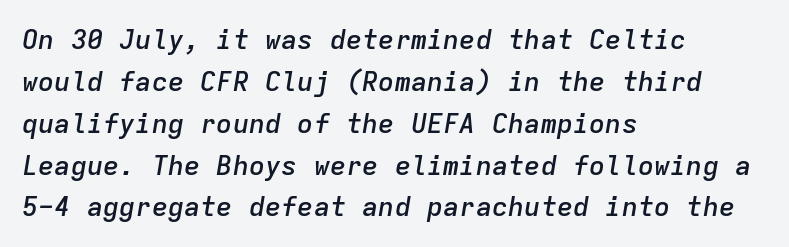
The paragraph has a hard left edge and a soft right edge. A bit beefed up — I'd call it semibold rather than bold. Does the leading feel generous? No, just average. The letterforms sit shoulder to shoulder at normal distance. Slanted lettering throughout.
